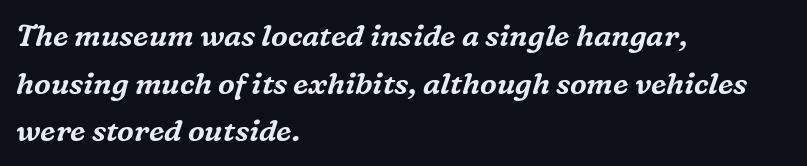
Q: Is the text italic (slanted)? A: Yes, it leans right by about 16 degrees.
Q: Is the typeface a serif or a sans-serif typeface? A: Serif.
Q: Is the text underlined? A: No.
Q: How is the paragraph aligned? A: Left-aligned.
Q: Is the spacing between letters normal or unusually wide? A: Normal.
Q: Is the spacing between lines tight, normal or loose? A: Normal.
Q: Width (condensed, normal, or wide)? A: Normal.
Q: Stroke contrast? A: Medium.
Q: x-height? A: Medium.
Q: Monospaced? A: No.
